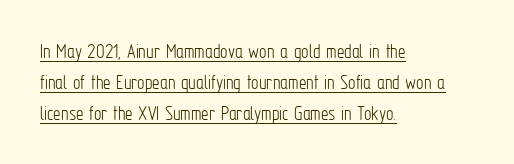
In designer terms, the underline attribute is active on this setting. Compared with a centered layout, this one pins lines to the left instead. Leading: standard. The letterforms sit at book weight or below. The horizontal fit of the characters is conventional and even.
